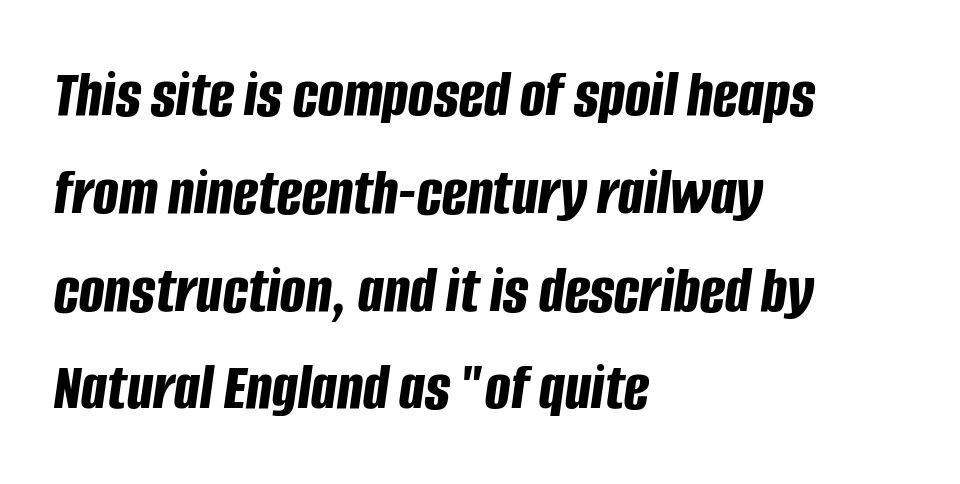
The image shows 67 px bold, condensed type, italic (leaning right); set left-aligned, normal line spacing (1.46x), normal letter spacing, not underlined; low stroke contrast and a large x-height.
